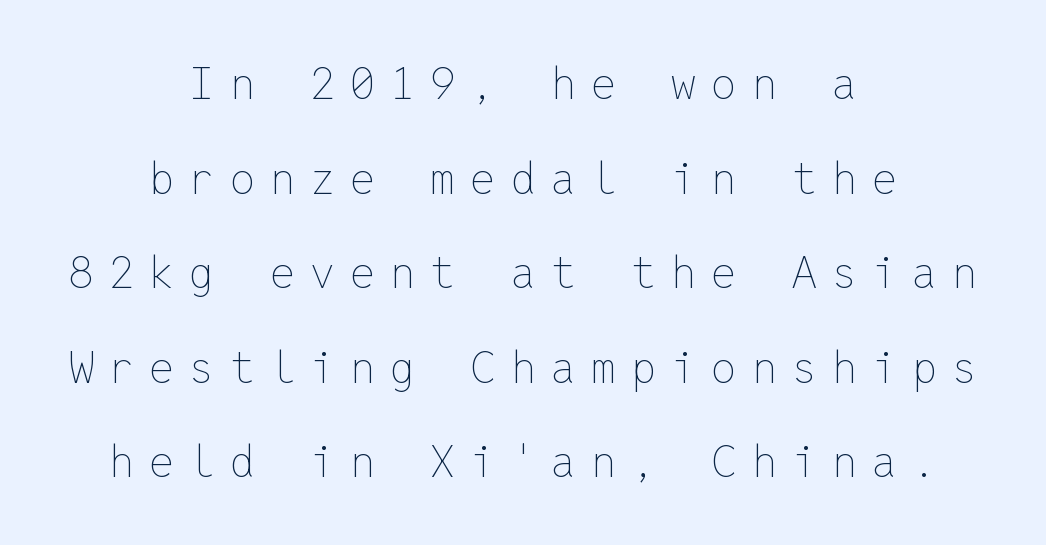
The image shows 44 px thin type, upright, monospaced; set centered, loose line spacing (2.15x), unusually wide letter spacing (+0.35 em), not underlined; low stroke contrast and a medium x-height.
